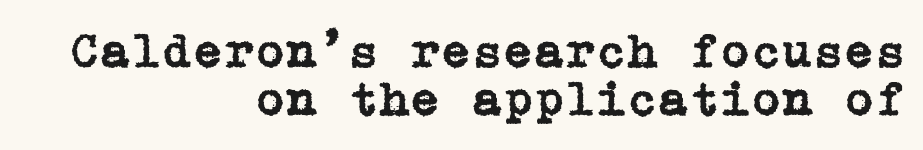
The image shows 50 px serif type, upright; set right-aligned, tight line spacing (0.97x), normal letter spacing, not underlined; low stroke contrast and a medium x-height.
